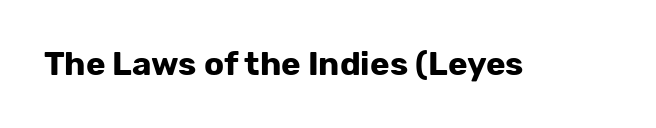
You'd pick this weight for a headline — it's a proper bold. I'd call this a sans setting — the letters go barefoot. The area under the type is left untouched. Spacing verdict: proportional, widths tailored to each character. The line texture is even and compact thanks to regular tracking. These lines were composed using upright roman letters.
